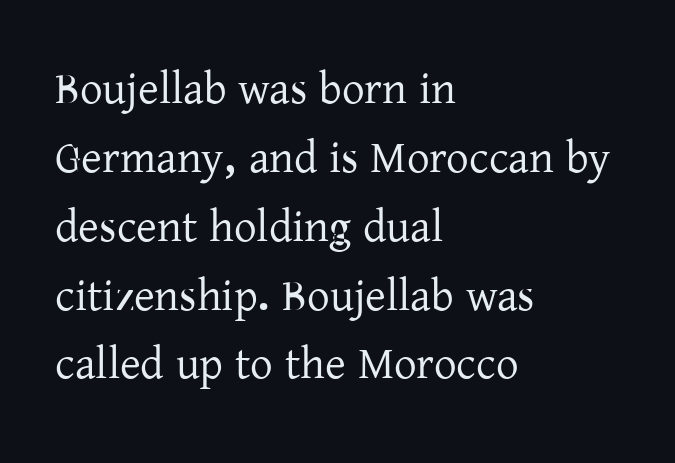
Q: Is the text italic (slanted)? A: No, it is upright.
Q: Is the typeface a serif or a sans-serif typeface? A: Serif.
Q: Is the text underlined? A: No.
Q: How is the paragraph aligned? A: Left-aligned.
Q: Is the spacing between letters normal or unusually wide? A: Normal.
Q: Is the spacing between lines tight, normal or loose? A: Normal.
Q: Width (condensed, normal, or wide)? A: Normal.
Q: Stroke contrast? A: Low.
Q: x-height? A: Medium.
Q: Monospaced? A: No.
